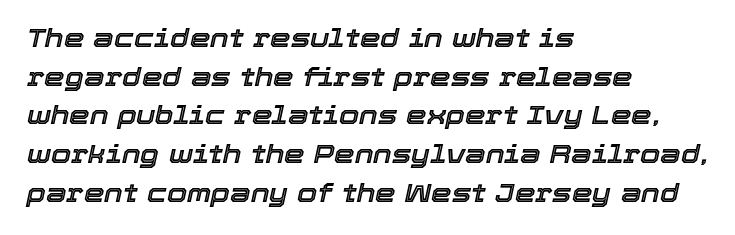
The image shows 26 px text type, italic (leaning right); set left-aligned, normal line spacing (1.49x), normal letter spacing, not underlined.
